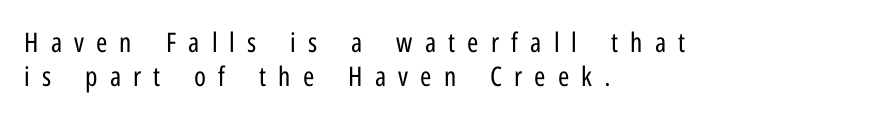
{"italic": "no", "bold": "no", "underline": "no", "align": "left", "line_spacing": "normal", "line_spacing_ratio": 1.27, "letter_spacing": "wide", "letter_spacing_em": 0.45, "glyph_px": 27}
